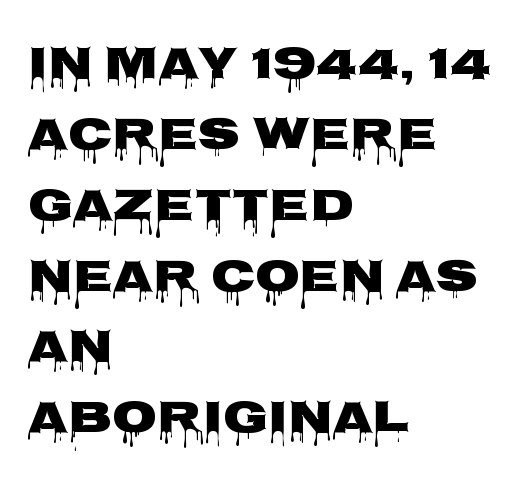
{"serif": "no", "italic": "no", "bold": "yes", "weight": "heavy", "width": "wide", "stroke_contrast": "low", "x_height": "large", "monospaced": "no", "underline": "no", "align": "left", "line_spacing": "normal", "line_spacing_ratio": 1.54, "letter_spacing": "normal", "letter_spacing_em": 0.0, "glyph_px": 46}
